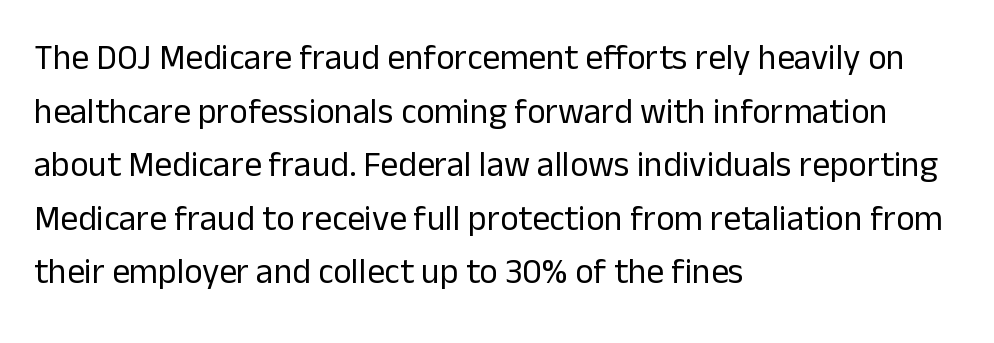
No chunkiness to these letters — they're not bold. The space beneath each line is pristine and unruled. Horizontally, the lines are justified to the leading edge only. The letters sit at their default tracking, neither squeezed nor spread.
